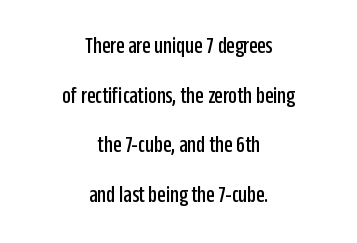
Where is the straight margin? There isn't one; the lines are centered. You can tell it's not italic because the verticals are truly vertical. Students, note that the glyphs here touch the page at normal intervals. Honestly, there is no underline to notice here at all. These lines stand farther apart than default settings would place them.
